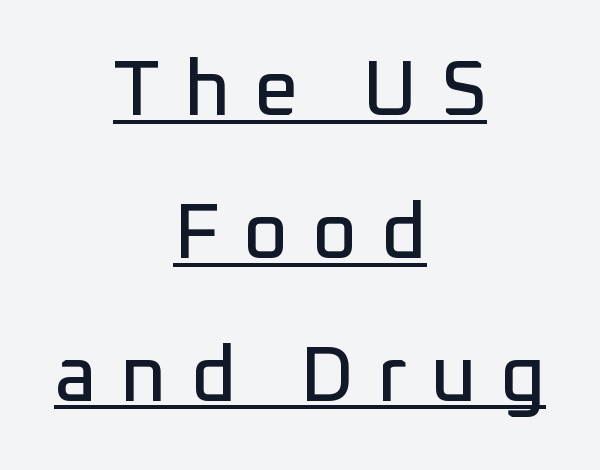
The image shows 79 px sans-serif type, upright; set centered, line spacing 1.81x, unusually wide letter spacing (+0.29 em), underlined; low stroke contrast and a medium x-height.
